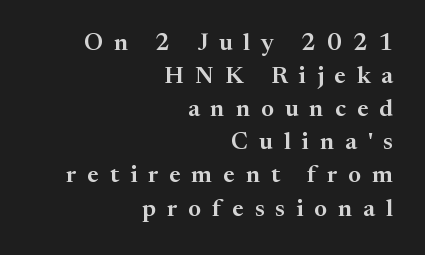
Q: Is the text italic (slanted)? A: No, it is upright.
Q: Is the text underlined? A: No.
Q: How is the paragraph aligned? A: Right-aligned.
Q: Is the spacing between letters normal or unusually wide? A: Unusually wide.
Q: Is the spacing between lines tight, normal or loose? A: Normal.
